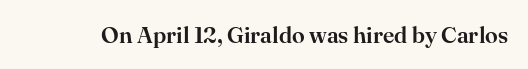
Each word holds together tightly as a unit, with standard inter-letter gaps. Posture: upright roman. The specimen omits any rule beneath the text block's lines.
